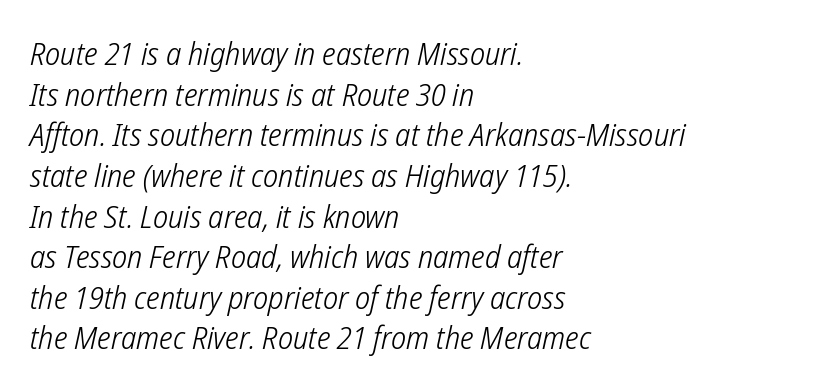
Q: Is the text bold? A: No.
Q: Is the typeface a serif or a sans-serif typeface? A: Sans-serif.
Q: Is the text underlined? A: No.
Q: How is the paragraph aligned? A: Left-aligned.
Q: Is the spacing between letters normal or unusually wide? A: Normal.
Q: Is the spacing between lines tight, normal or loose? A: Normal.
Q: Width (condensed, normal, or wide)? A: Condensed.
Q: Stroke contrast? A: Low.
Q: x-height? A: Medium.
Q: Monospaced? A: No.
